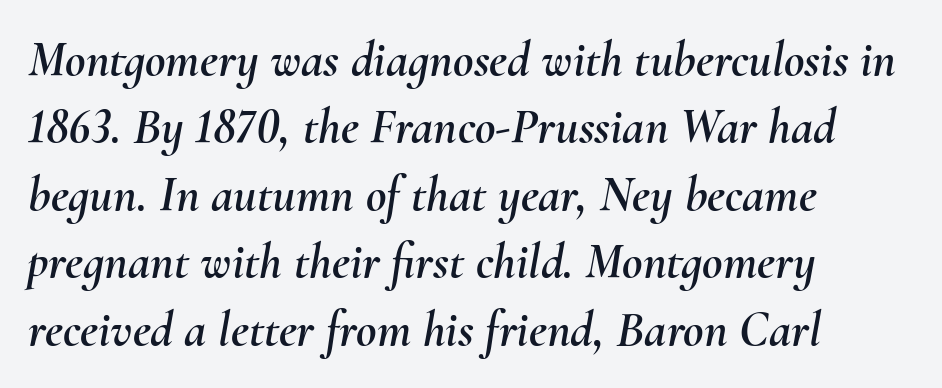
Q: Is the text italic (slanted)? A: Yes, it leans right by about 10 degrees.
Q: Is the text underlined? A: No.
Q: How is the paragraph aligned? A: Left-aligned.
Q: Is the spacing between letters normal or unusually wide? A: Normal.
Q: Is the spacing between lines tight, normal or loose? A: Normal.
Q: Width (condensed, normal, or wide)? A: Normal.
Q: Stroke contrast? A: Medium.
Q: x-height? A: Small.
Q: Monospaced? A: No.
